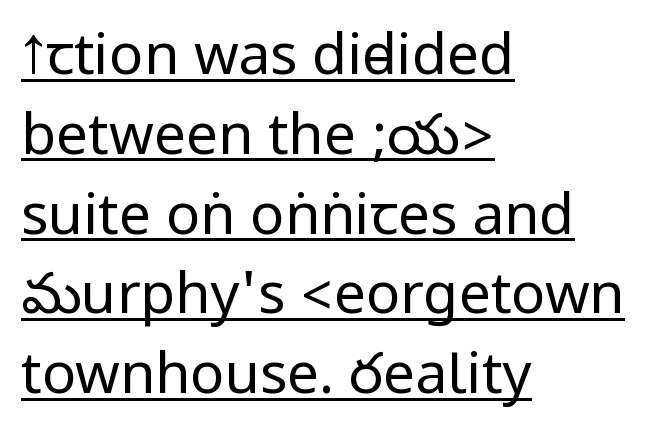
{"serif": "no", "italic": "no", "bold": "no", "weight": "regular", "width": "condensed", "stroke_contrast": "low", "underline": "yes", "align": "left", "line_spacing": "normal", "line_spacing_ratio": 1.4, "letter_spacing": "normal", "letter_spacing_em": 0.0, "glyph_px": 57}
